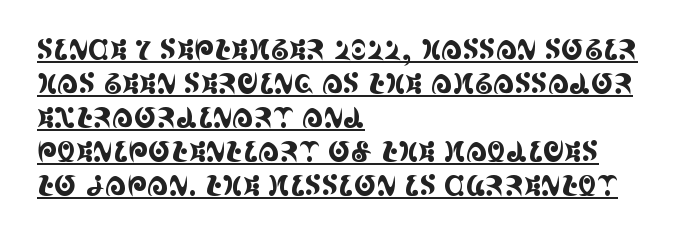
{"italic": "no", "underline": "yes", "align": "left", "line_spacing": "normal", "line_spacing_ratio": 1.26, "letter_spacing": "normal", "letter_spacing_em": 0.0, "glyph_px": 27}
